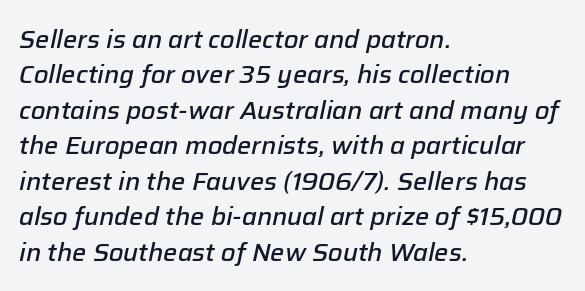
{"italic": "yes", "lean": "right", "slant_degrees": 12, "bold": "semi", "underline": "no", "align": "left", "line_spacing": "normal", "line_spacing_ratio": 1.42, "letter_spacing": "normal", "letter_spacing_em": 0.0, "glyph_px": 25}
